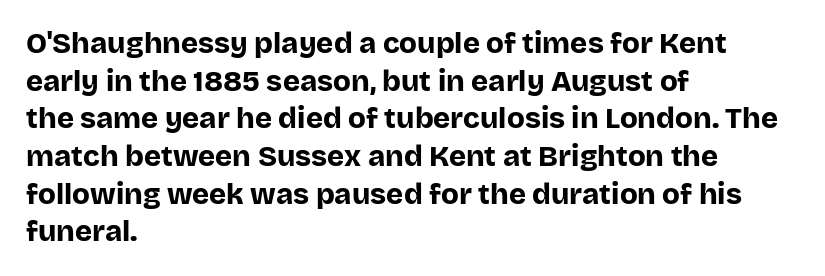
Q: Is the text bold? A: Yes.
Q: Is the text italic (slanted)? A: No, it is upright.
Q: Is the typeface a serif or a sans-serif typeface? A: Sans-serif.
Q: Is the text underlined? A: No.
Q: How is the paragraph aligned? A: Left-aligned.
Q: Is the spacing between letters normal or unusually wide? A: Normal.
Q: Is the spacing between lines tight, normal or loose? A: Normal.
Q: Width (condensed, normal, or wide)? A: Normal.
Q: Stroke contrast? A: Low.
Q: x-height? A: Large.
Q: Monospaced? A: No.
